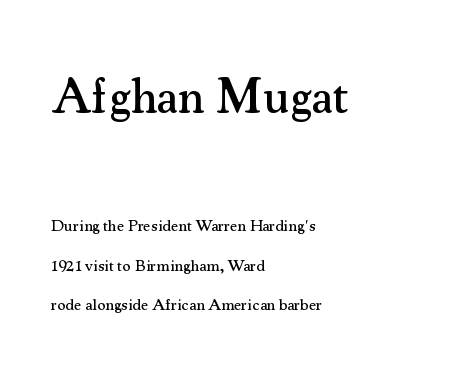
This rendering leaves character spacing at its baseline value. Spacing verdict: proportional, widths tailored to each character. The passage is arranged the way most books set body copy — flush left. Bare-footed words on every line. Characters remain perfectly vertical along every line. Which of the two is more prominent by size? The first, at the top.
